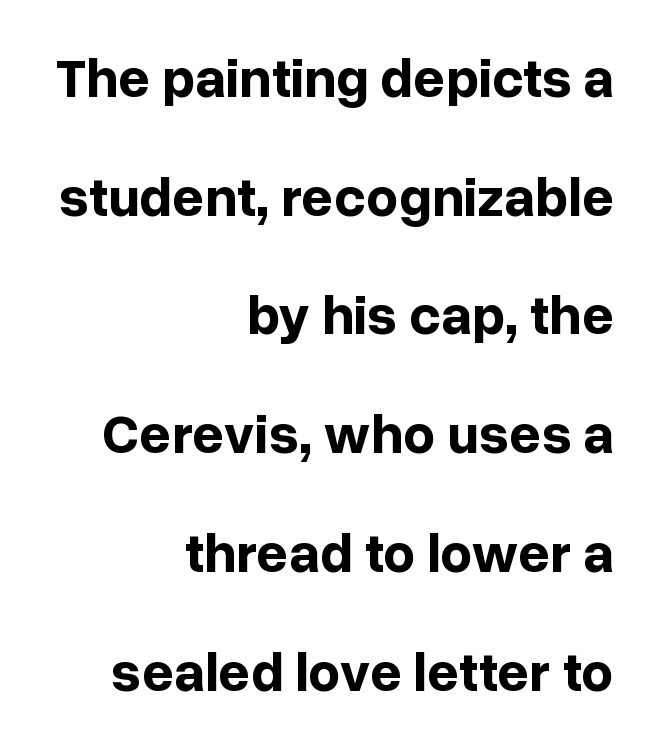
Q: Is the text bold? A: Yes.
Q: Is the text italic (slanted)? A: No, it is upright.
Q: Is the typeface a serif or a sans-serif typeface? A: Sans-serif.
Q: Is the text underlined? A: No.
Q: How is the paragraph aligned? A: Right-aligned.
Q: Is the spacing between letters normal or unusually wide? A: Normal.
Q: Is the spacing between lines tight, normal or loose? A: Loose.
Q: Width (condensed, normal, or wide)? A: Normal.
Q: Stroke contrast? A: Low.
Q: x-height? A: Medium.
Q: Monospaced? A: No.
